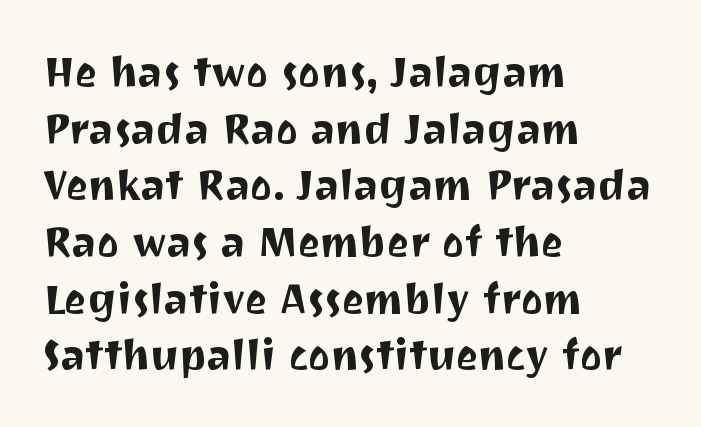
Q: Is the text italic (slanted)? A: No, it is upright.
Q: Is the typeface a serif or a sans-serif typeface? A: Sans-serif.
Q: Is the text underlined? A: No.
Q: How is the paragraph aligned? A: Left-aligned.
Q: Is the spacing between letters normal or unusually wide? A: Normal.
Q: Is the spacing between lines tight, normal or loose? A: Normal.
Q: Width (condensed, normal, or wide)? A: Normal.
Q: Stroke contrast? A: Medium.
Q: x-height? A: Medium.
Q: Monospaced? A: No.
